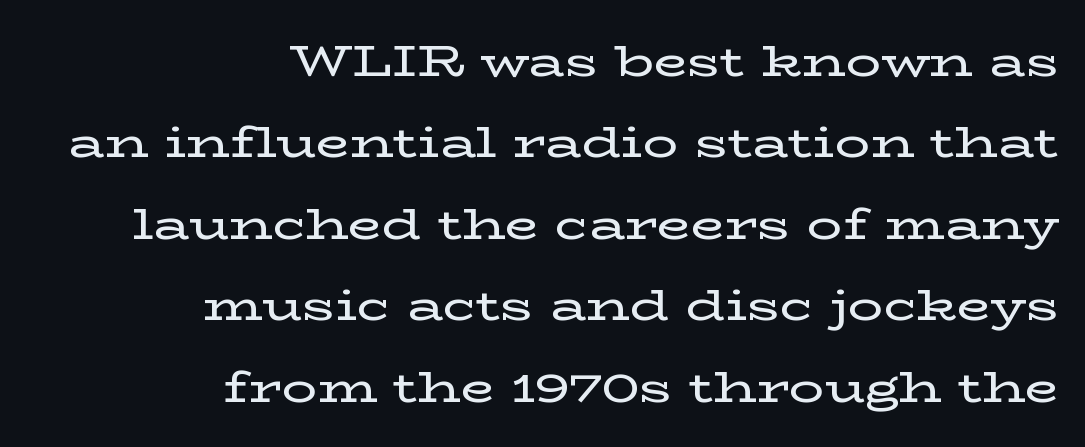
The image shows 44 px wide serif type, upright; set right-aligned, line spacing 1.85x, normal letter spacing, not underlined; low stroke contrast and a medium x-height.
